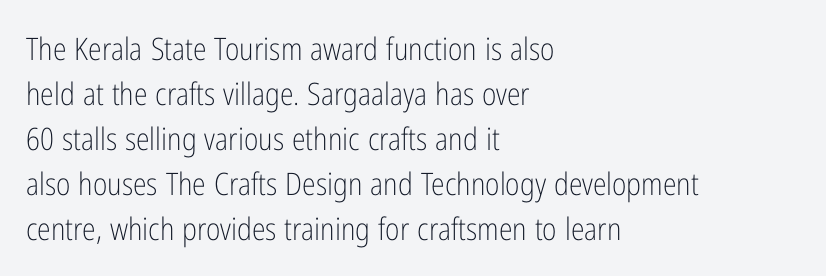
Q: Is the text bold? A: No.
Q: Is the text italic (slanted)? A: No, it is upright.
Q: Is the typeface a serif or a sans-serif typeface? A: Sans-serif.
Q: Is the text underlined? A: No.
Q: How is the paragraph aligned? A: Left-aligned.
Q: Is the spacing between letters normal or unusually wide? A: Normal.
Q: Is the spacing between lines tight, normal or loose? A: Normal.
Q: Width (condensed, normal, or wide)? A: Condensed.
Q: Stroke contrast? A: Low.
Q: x-height? A: Medium.
Q: Monospaced? A: No.
